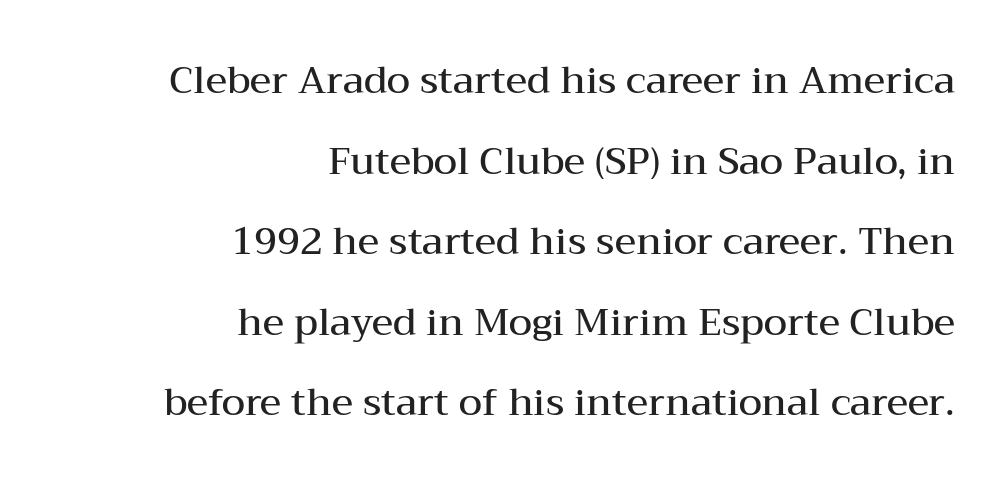
Does the lettering tilt? It doesn't — this is upright. The space between consecutive lines is lavish. Short and long lines alike share a common ending point at right. I'd call this a serif setting — the letters wear small feet.
